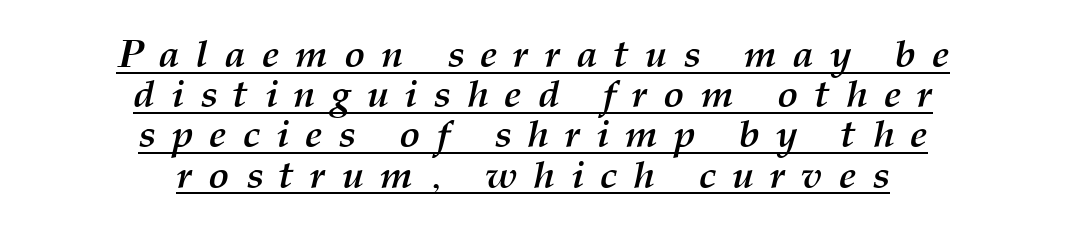
You'd pick this weight for a headline — it's a proper bold. Emphasis-style slanted type is in use. This sample has the flowing, uneven cadence of proportional lettering. Like a heading marked for emphasis, these lines bear an underscore. In CSS terms this would be text-align: center. This sample uses expanded letter spacing, leaving extra air between glyphs.
